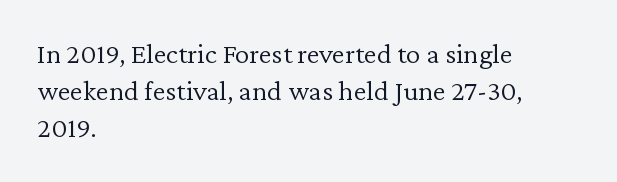
Summary of vertical rhythm: regular, with standard interline spacing. Inter-character spacing is left at the font's built-in metrics. The foot of each line stays bare and open. The letters advance in unequal steps, a hallmark of proportional type.
